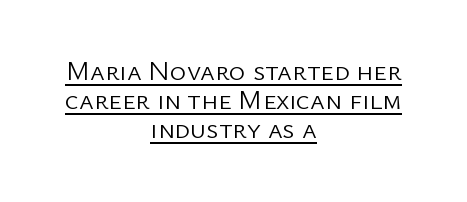
Q: Is the text bold? A: No.
Q: Is the text italic (slanted)? A: No, it is upright.
Q: Is the typeface a serif or a sans-serif typeface? A: Sans-serif.
Q: Is the text underlined? A: Yes.
Q: How is the paragraph aligned? A: Centered.
Q: Is the spacing between letters normal or unusually wide? A: Normal.
Q: Is the spacing between lines tight, normal or loose? A: Tight.
Q: Width (condensed, normal, or wide)? A: Normal.
Q: Stroke contrast? A: Low.
Q: x-height? A: Medium.
Q: Monospaced? A: No.
